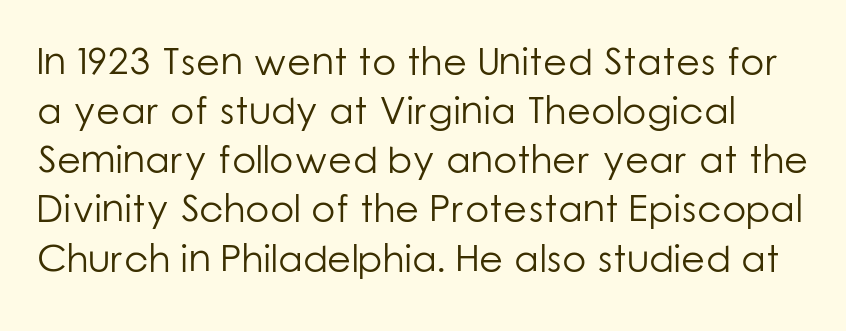
{"serif": "no", "italic": "no", "bold": "no", "weight": "light", "width": "normal", "stroke_contrast": "low", "x_height": "medium", "monospaced": "no", "underline": "no", "line_spacing": "normal", "line_spacing_ratio": 1.26, "letter_spacing": "normal", "letter_spacing_em": 0.0, "glyph_px": 39}
